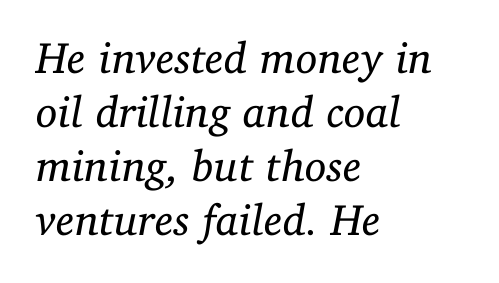
Looks like regular typesetting: each glyph gets only the width it needs. Quick note: underline off. Compared with a typical body face, this is equally light or lighter still. The face used here has a pronounced slope to its letters.
